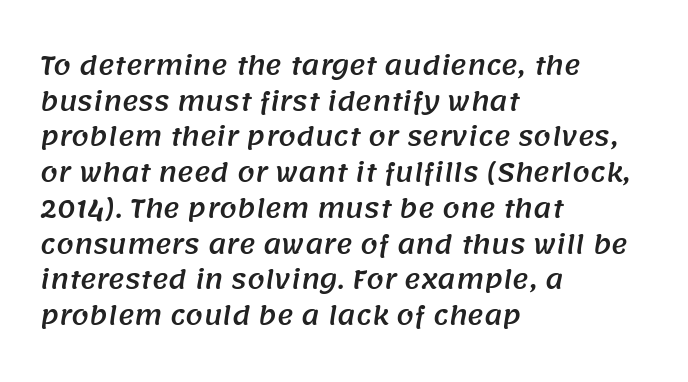
Q: Is the text underlined? A: No.
Q: How is the paragraph aligned? A: Left-aligned.
Q: Is the spacing between letters normal or unusually wide? A: Normal.
Q: Is the spacing between lines tight, normal or loose? A: Normal.
